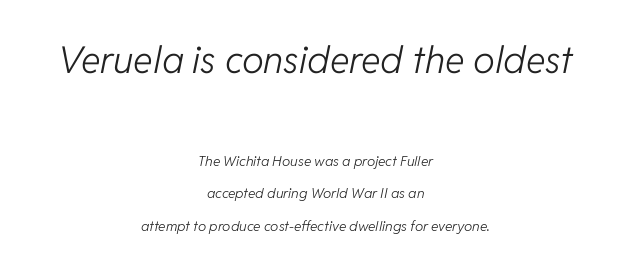
The image shows 37 px light type, italic (leaning right); set centered, loose line spacing (2.33x), normal letter spacing, not underlined; the first (top) block is 2.64x larger; low stroke contrast and a medium x-height.
